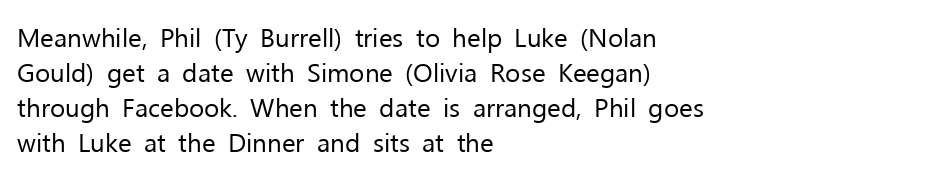
The strip under each line holds only bare page. Short note: letters normally spaced. The axis of the letterforms is exactly vertical. Line spacing here is normal. The rendering anchors every line to the left-hand side.
